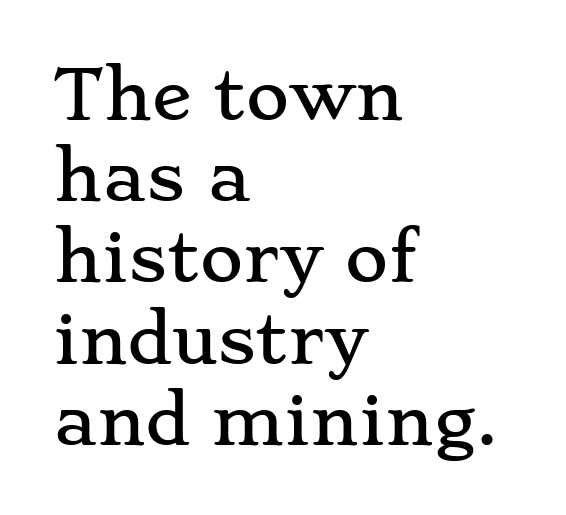
This sample uses a serif face. A roman cut, with each character standing at attention. Think of a printed novel: that variable character pitch is what you see here. Words float on clear page, feet unadorned. The lines in this sample share a left origin and differ only in where they stop.
